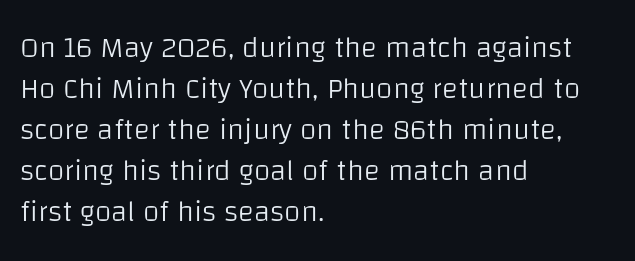
These lines are rendered in a variable-pitch font. The gap between lines stays unmarked. This rendering leaves character spacing at its baseline value. The strokes are not fattened; the text isn't bold. Ascenders rise straight up at ninety degrees. If you measured baseline to baseline, you'd find a middling distance.
